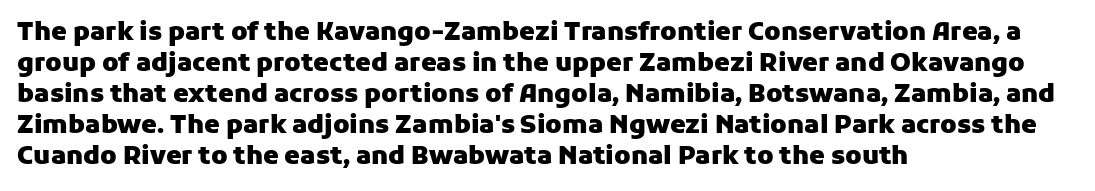
The image shows 25 px bold type, upright; set left-aligned, line spacing 1.24x, normal letter spacing, not underlined.
